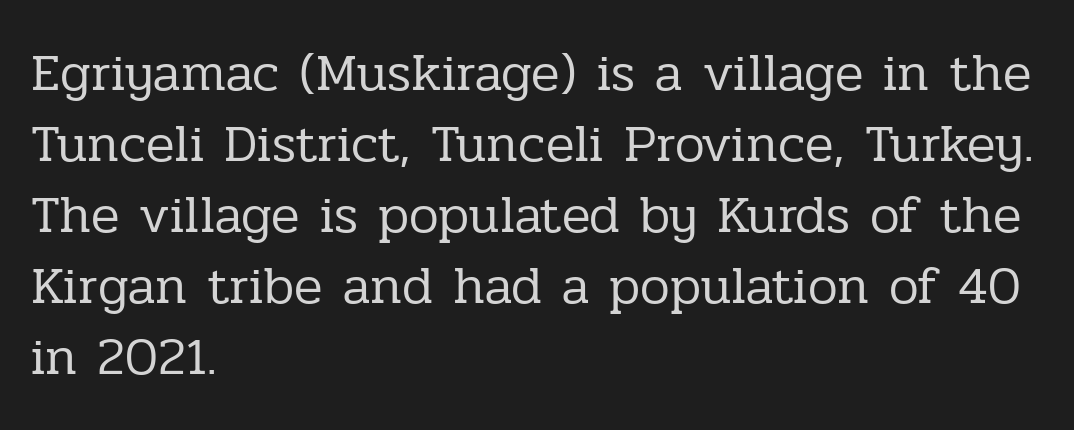
{"serif": "yes", "italic": "no", "bold": "no", "weight": "regular", "width": "normal", "stroke_contrast": "low", "x_height": "medium", "monospaced": "no", "underline": "no", "align": "left", "line_spacing": "normal", "line_spacing_ratio": 1.34, "letter_spacing": "normal", "letter_spacing_em": 0.0, "glyph_px": 53}
